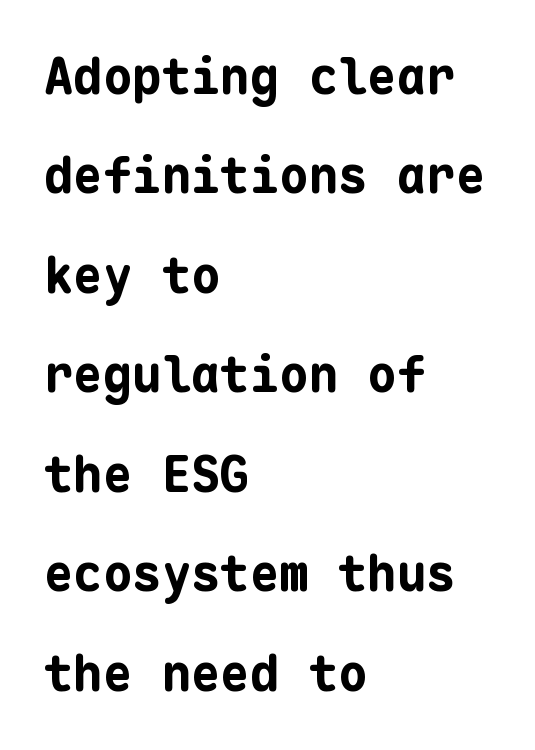
Q: Is the text bold? A: Yes.
Q: Is the text italic (slanted)? A: No, it is upright.
Q: Is the typeface a serif or a sans-serif typeface? A: Sans-serif.
Q: Is the text underlined? A: No.
Q: How is the paragraph aligned? A: Left-aligned.
Q: Is the spacing between letters normal or unusually wide? A: Normal.
Q: Is the spacing between lines tight, normal or loose? A: Loose.
Q: Width (condensed, normal, or wide)? A: Normal.
Q: Stroke contrast? A: Low.
Q: x-height? A: Medium.
Q: Monospaced? A: Yes.
